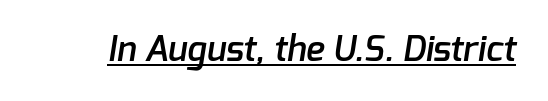
The characters look somewhat weighty, a semibold short of true bold. Note the varied advance widths — an 'i' is clearly narrower than an 'm'. This is underlined copy, the kind a proofreader might mark for attention. Default kerning and tracking; the words read as compact shapes.
